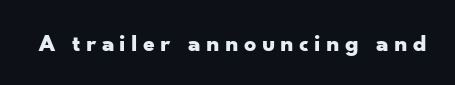
{"italic": "no", "bold": "yes", "underline": "no", "letter_spacing": "wide", "letter_spacing_em": 0.22, "glyph_px": 24}
